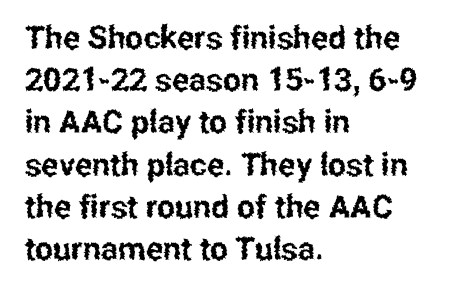
{"serif": "no", "italic": "no", "width": "condensed", "stroke_contrast": "low", "x_height": "medium", "monospaced": "no", "underline": "no", "align": "left", "line_spacing": "normal", "line_spacing_ratio": 1.32, "letter_spacing": "normal", "letter_spacing_em": 0.0, "glyph_px": 32}
